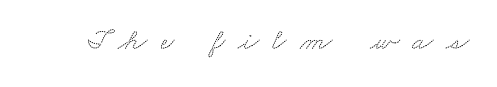
Between one letter and the next there's a generous, obvious gap. Regarding serifs, this sample has them. Descender tails drop into unmarked territory. Here the designer chose a conventional face with non-uniform glyph widths.
